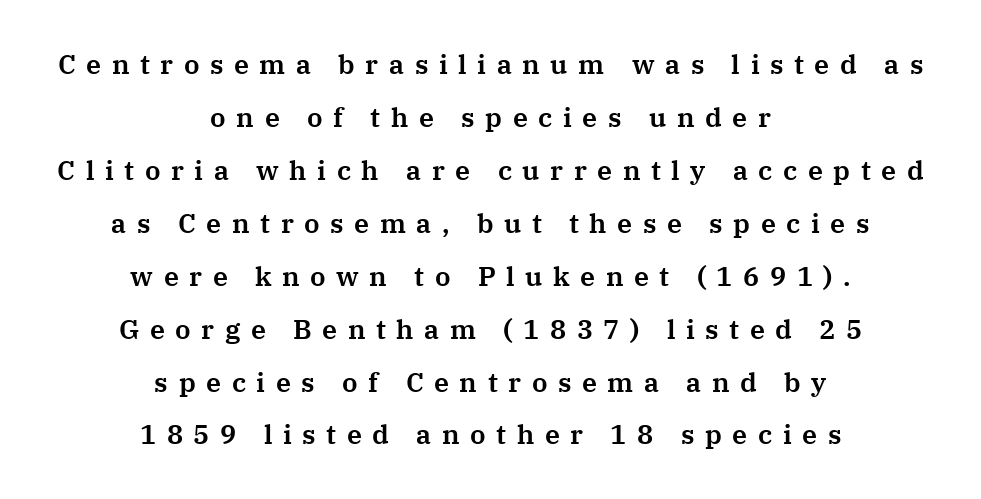
You could only call the tracking loose — the letters float apart. The letters stand straight up with perfectly vertical stems. Lines of text with bare space underneath. This sample is center-justified, so both line endings float freely. In terms of leading, this rendering errs on the spacious side.
